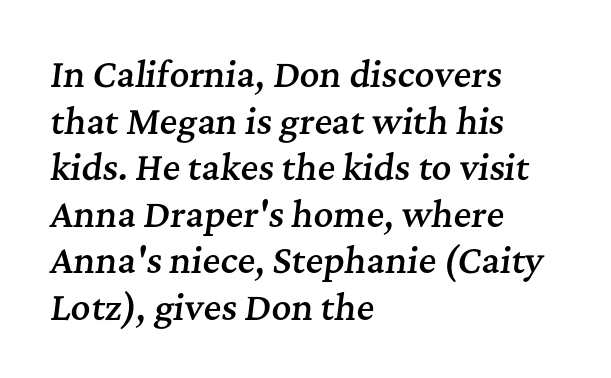
Q: Is the text bold? A: Semi-bold.
Q: Is the text italic (slanted)? A: Yes, it leans right by about 7 degrees.
Q: Is the typeface a serif or a sans-serif typeface? A: Serif.
Q: Is the text underlined? A: No.
Q: How is the paragraph aligned? A: Left-aligned.
Q: Is the spacing between letters normal or unusually wide? A: Normal.
Q: Is the spacing between lines tight, normal or loose? A: Normal.
Q: Width (condensed, normal, or wide)? A: Normal.
Q: Stroke contrast? A: Medium.
Q: x-height? A: Medium.
Q: Monospaced? A: No.
